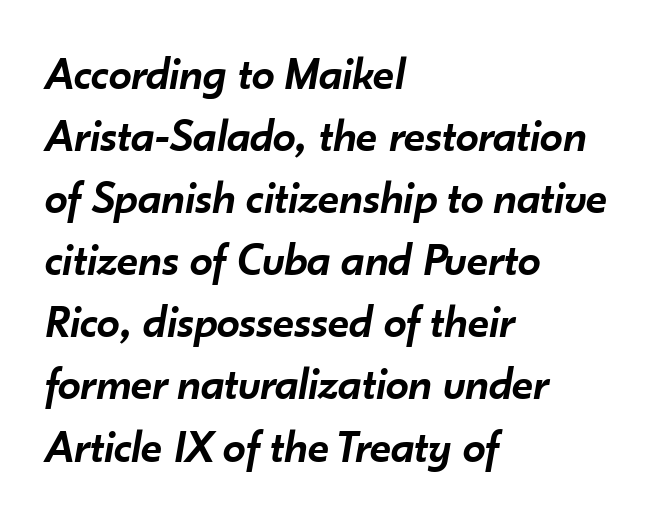
The image shows 46 px semibold type, italic (leaning right); set left-aligned, normal line spacing (1.35x), normal letter spacing, not underlined; low stroke contrast and a small x-height.
